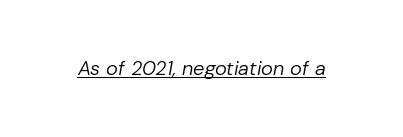
Q: Is the text bold? A: No.
Q: Is the text italic (slanted)? A: Yes, it leans right by about 10 degrees.
Q: Is the text underlined? A: Yes.
Q: Is the spacing between letters normal or unusually wide? A: Normal.
